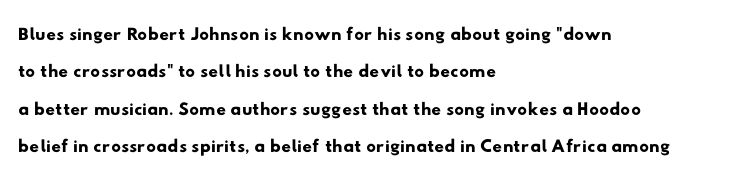
The setting favours the left margin, as ordinary paragraphs usually do. Lines of text with bare space underneath. Reading down the column, the eye jumps a familiar distance to each next line. The type is set solid horizontally, with unmodified tracking.
